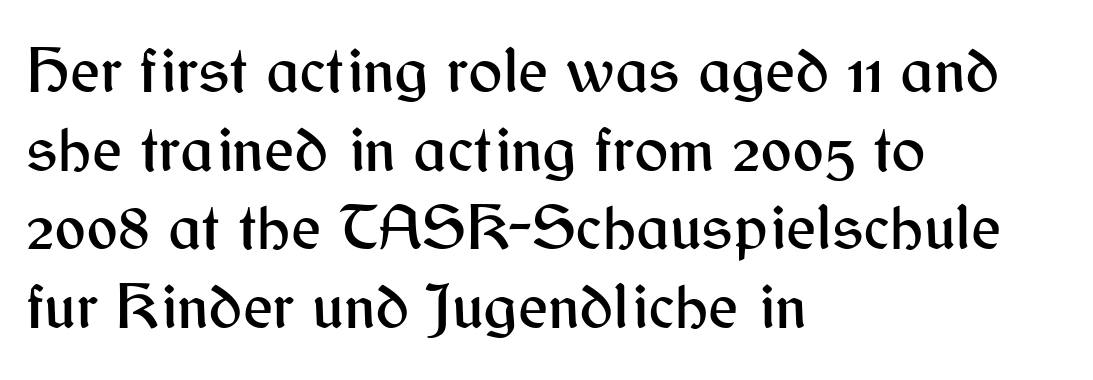
The type family on display is of the sans-serif kind. Each line starts at the same left margin while the right side varies. Spacing verdict: proportional, widths tailored to each character. Ascenders rise straight up at ninety degrees. Observe the ordinary spacing: letters are neighbours, not strangers. Each row of text sits above clean, open space.
